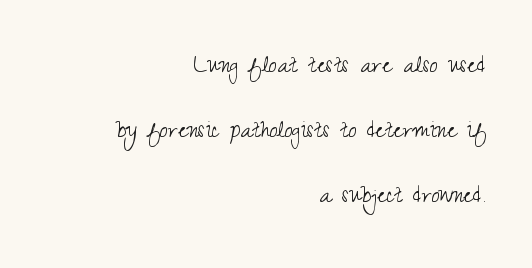
Q: Is the text bold? A: No.
Q: Is the text italic (slanted)? A: No, it is upright.
Q: Is the typeface a serif or a sans-serif typeface? A: Sans-serif.
Q: Is the text underlined? A: No.
Q: How is the paragraph aligned? A: Right-aligned.
Q: Is the spacing between letters normal or unusually wide? A: Normal.
Q: Is the spacing between lines tight, normal or loose? A: Loose.
Q: Width (condensed, normal, or wide)? A: Condensed.
Q: Stroke contrast? A: Medium.
Q: x-height? A: Small.
Q: Monospaced? A: No.
